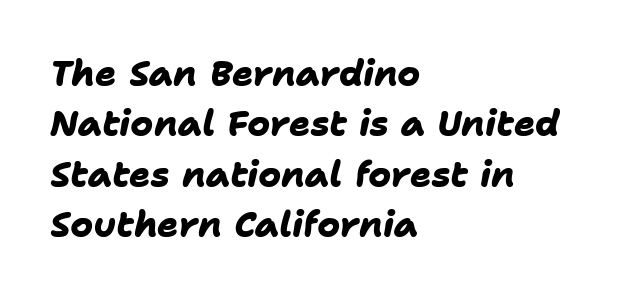
You could call the tracking neutral — neither tight nor loose. Reading down the column, the eye jumps a familiar distance to each next line. Heft: maximum for text — a bold. Each letter's strokes conclude bluntly, with no projecting serifs.
